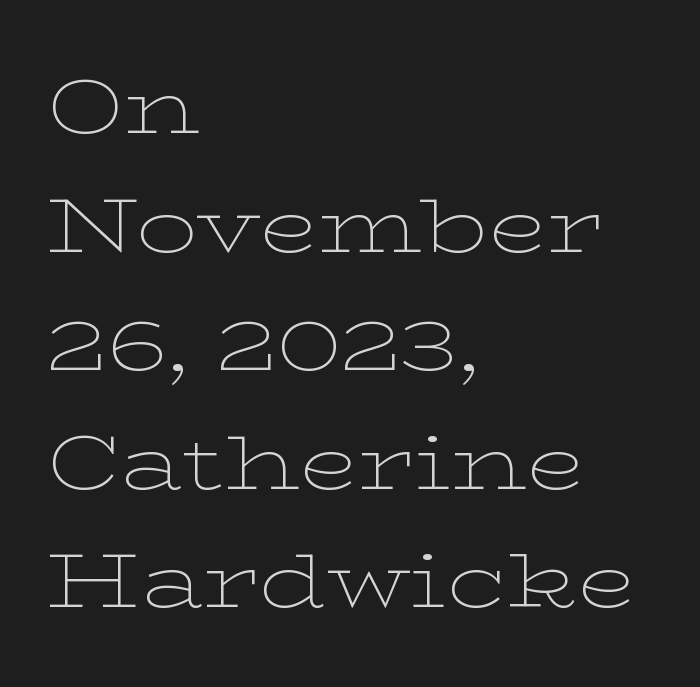
Q: Is the text bold? A: No.
Q: Is the text italic (slanted)? A: No, it is upright.
Q: Is the typeface a serif or a sans-serif typeface? A: Serif.
Q: Is the text underlined? A: No.
Q: How is the paragraph aligned? A: Left-aligned.
Q: Is the spacing between letters normal or unusually wide? A: Normal.
Q: Is the spacing between lines tight, normal or loose? A: Normal.
Q: Width (condensed, normal, or wide)? A: Wide.
Q: Stroke contrast? A: Low.
Q: x-height? A: Medium.
Q: Monospaced? A: No.
